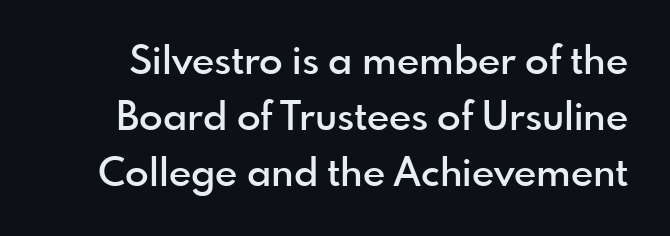
{"serif": "no", "italic": "no", "bold": "semi", "weight": "semibold", "width": "normal", "x_height": "small", "monospaced": "no", "underline": "no", "line_spacing": "normal", "line_spacing_ratio": 1.43, "letter_spacing": "normal", "letter_spacing_em": 0.0, "glyph_px": 39}
